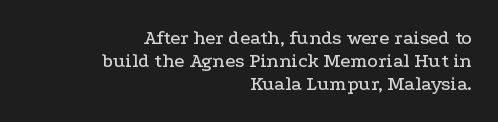
The image shows 20 px text type, upright; set right-aligned, line spacing 1.16x, normal letter spacing, not underlined.
